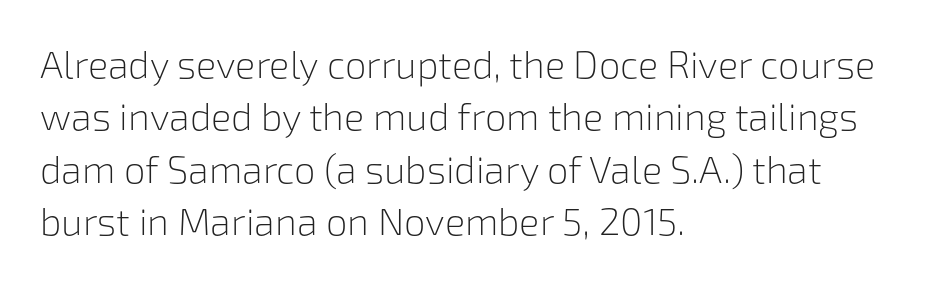
{"serif": "no", "italic": "no", "bold": "no", "weight": "light", "width": "normal", "stroke_contrast": "low", "x_height": "medium", "monospaced": "no", "underline": "no", "align": "left", "line_spacing": "normal", "line_spacing_ratio": 1.38, "letter_spacing": "normal", "letter_spacing_em": 0.0, "glyph_px": 38}
